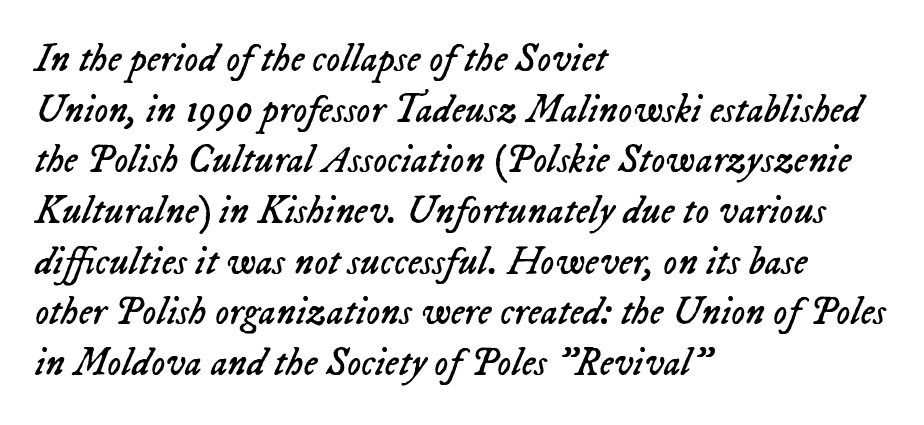
Q: Is the text bold? A: No.
Q: Is the text italic (slanted)? A: Yes, it leans right by about 23 degrees.
Q: Is the text underlined? A: No.
Q: How is the paragraph aligned? A: Left-aligned.
Q: Is the spacing between letters normal or unusually wide? A: Normal.
Q: Is the spacing between lines tight, normal or loose? A: Normal.
Q: Width (condensed, normal, or wide)? A: Normal.
Q: Stroke contrast? A: Low.
Q: x-height? A: Medium.
Q: Monospaced? A: No.
